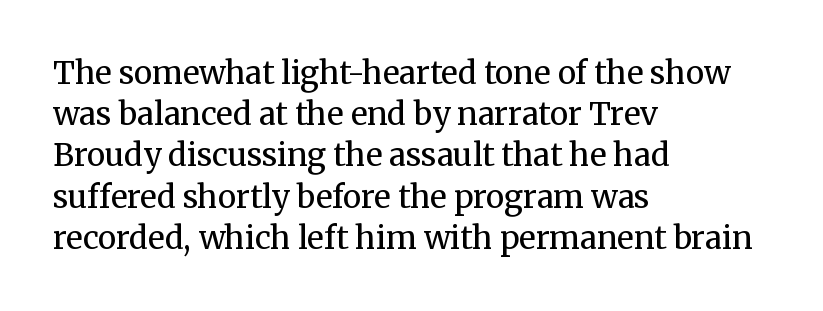
{"serif": "yes", "italic": "no", "bold": "no", "weight": "regular", "width": "normal", "stroke_contrast": "medium", "x_height": "medium", "monospaced": "no", "underline": "no", "align": "left", "line_spacing": "normal", "line_spacing_ratio": 1.33, "letter_spacing": "normal", "letter_spacing_em": 0.0, "glyph_px": 31}
